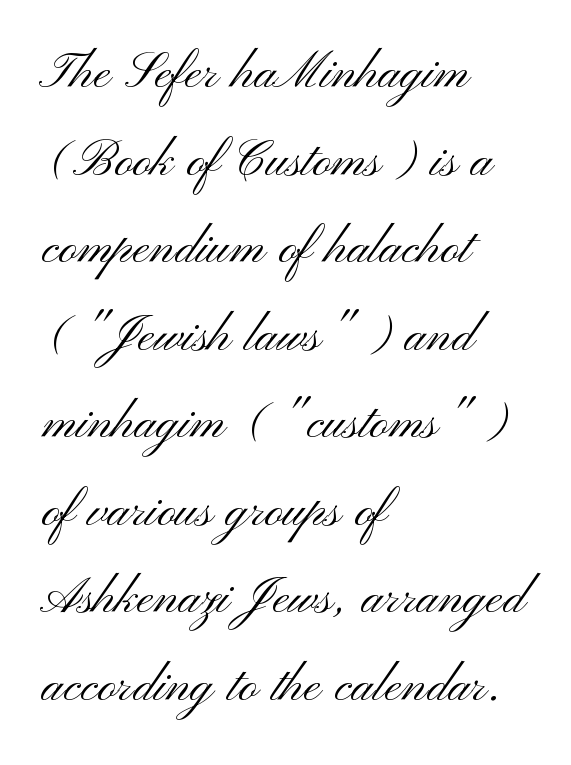
Serifs: no, the terminals of the letterforms are clean. Default kerning and tracking; the words read as compact shapes. Bare-footed words on every line.
